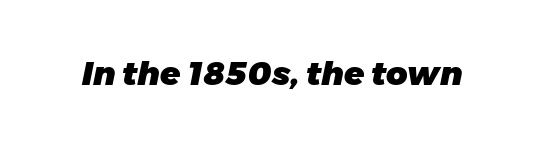
{"italic": "yes", "lean": "right", "slant_degrees": 11, "bold": "yes", "weight": "heavy", "width": "normal", "stroke_contrast": "low", "x_height": "medium", "monospaced": "no", "underline": "no", "letter_spacing": "normal", "letter_spacing_em": 0.0, "glyph_px": 33}
